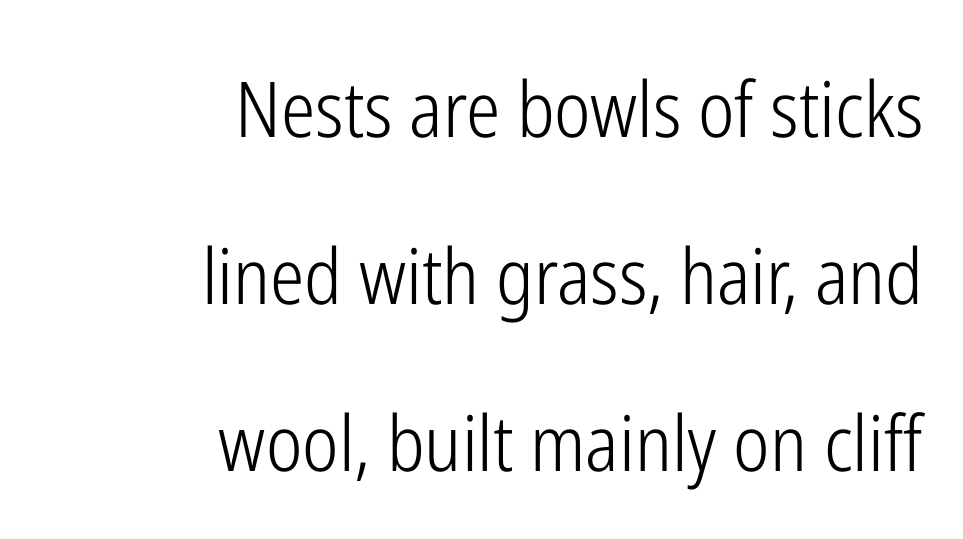
Descenders hang freely into open space. Where is the straight margin? On the right. Note: no serifs on the glyphs. The designer dialed line spacing up above the default. Each letter keeps its own natural width here, so spacing adapts to shape. Words appear dense and cohesive because spacing is normal.
